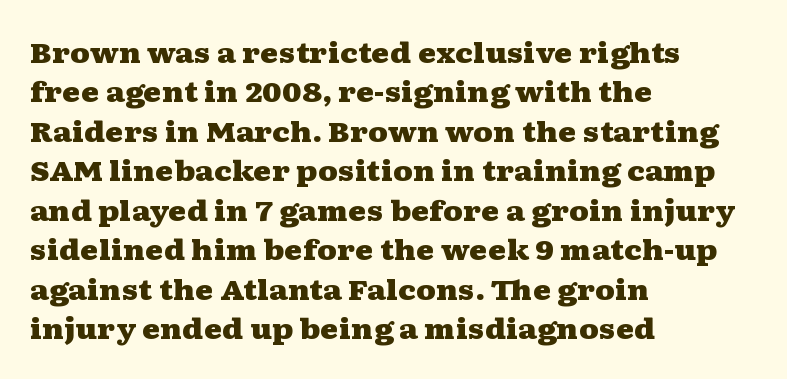
Q: Is the text bold? A: Yes.
Q: Is the text italic (slanted)? A: No, it is upright.
Q: Is the typeface a serif or a sans-serif typeface? A: Serif.
Q: Is the text underlined? A: No.
Q: How is the paragraph aligned? A: Left-aligned.
Q: Is the spacing between letters normal or unusually wide? A: Normal.
Q: Is the spacing between lines tight, normal or loose? A: Normal.
Q: Width (condensed, normal, or wide)? A: Wide.
Q: Stroke contrast? A: Medium.
Q: x-height? A: Medium.
Q: Monospaced? A: No.
